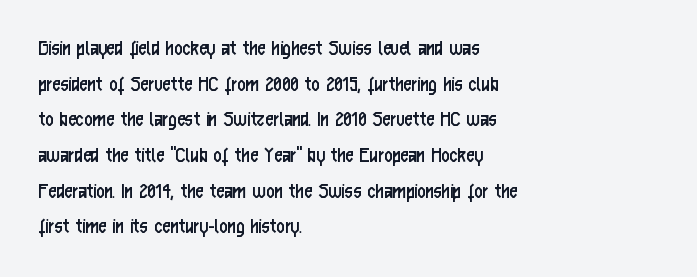
{"italic": "no", "bold": "no", "underline": "no", "align": "left", "line_spacing": "normal", "line_spacing_ratio": 1.55, "letter_spacing": "normal", "letter_spacing_em": 0.0, "glyph_px": 23}
